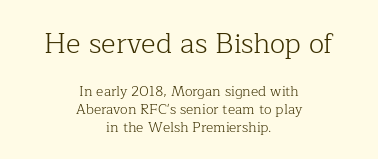
Does the copy run flush right? No — it is centered line by line. Posture: straight, roman, zero tilt. The type family on display is of the serif kind. Anything drawn beneath the words? Only blank space. A student would notice the top passage is typeset larger than what follows. Inter-character spacing is left at the font's built-in metrics.
